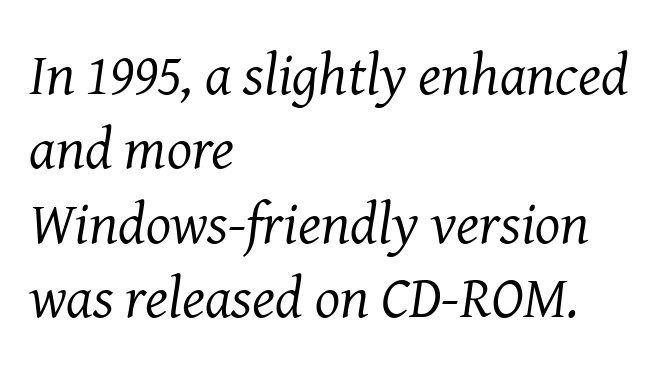
The image shows 59 px regular-weight serif type, italic (leaning right); set left-aligned, normal line spacing (1.26x), normal letter spacing, not underlined; medium stroke contrast and a medium x-height.
